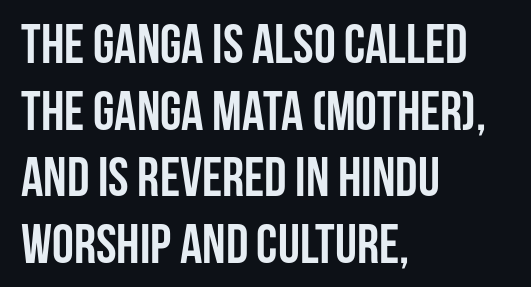
{"serif": "no", "italic": "no", "bold": "yes", "weight": "semibold", "width": "condensed", "stroke_contrast": "low", "x_height": "large", "monospaced": "no", "underline": "no", "align": "left", "line_spacing_ratio": 1.21, "letter_spacing": "normal", "letter_spacing_em": 0.0, "glyph_px": 55}
